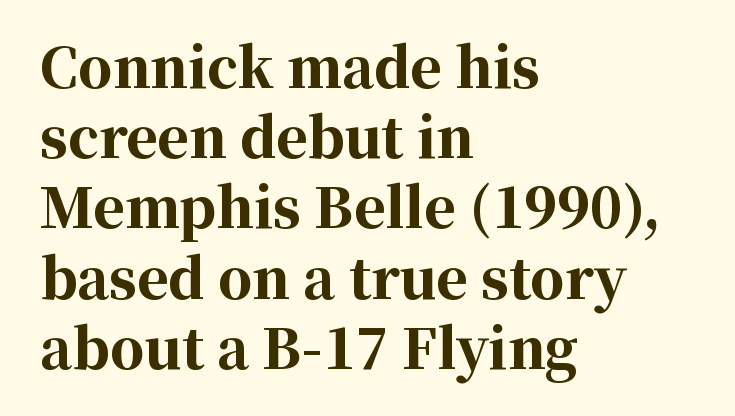
{"serif": "yes", "italic": "no", "bold": "yes", "weight": "bold", "width": "normal", "stroke_contrast": "high", "x_height": "medium", "monospaced": "no", "underline": "no", "align": "left", "line_spacing": "normal", "line_spacing_ratio": 1.3, "letter_spacing": "normal", "letter_spacing_em": 0.0, "glyph_px": 54}
